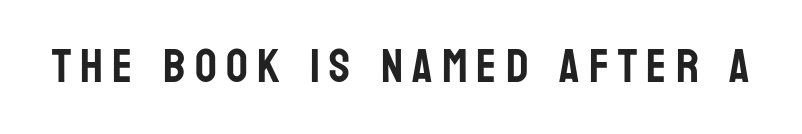
{"serif": "no", "italic": "no", "width": "condensed", "stroke_contrast": "low", "x_height": "large", "monospaced": "no", "underline": "no", "glyph_px": 48}
